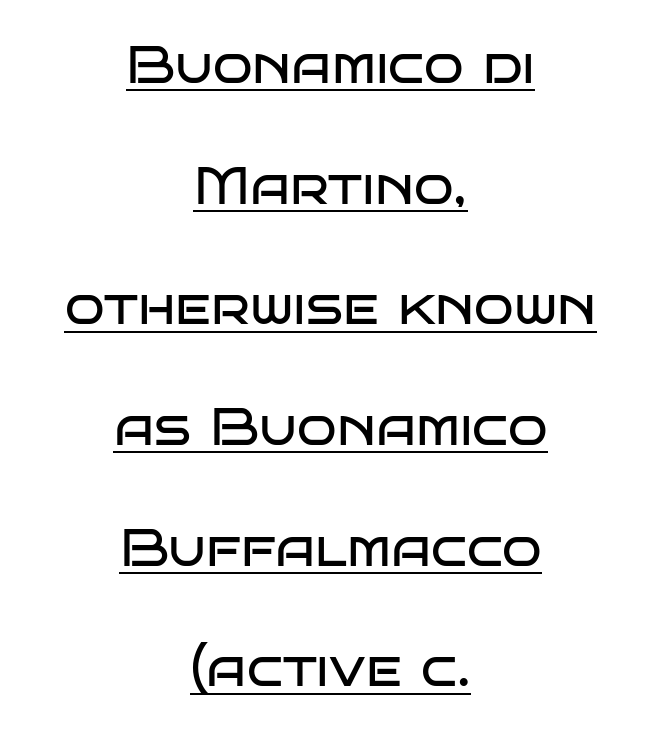
{"serif": "no", "italic": "no", "bold": "no", "weight": "regular", "width": "wide", "stroke_contrast": "low", "x_height": "large", "monospaced": "no", "underline": "yes", "align": "center", "line_spacing": "loose", "line_spacing_ratio": 2.32, "letter_spacing": "normal", "letter_spacing_em": 0.0, "glyph_px": 52}
